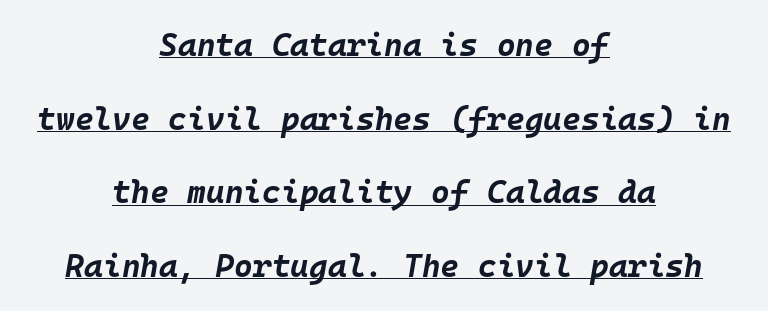
The image shows 32 px bold type, italic (leaning right), monospaced; set centered, loose line spacing (2.3x), normal letter spacing, underlined; low stroke contrast and a large x-height.
